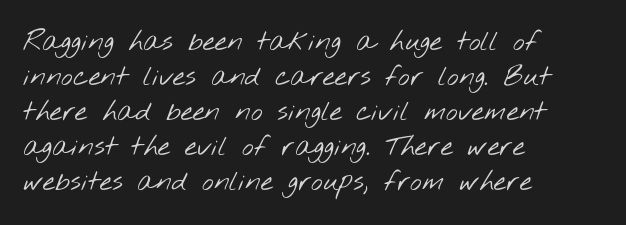
The image shows 28 px light, wide sans-serif type; set left-aligned, normal line spacing (1.25x), normal letter spacing, not underlined; low stroke contrast and a small x-height.
